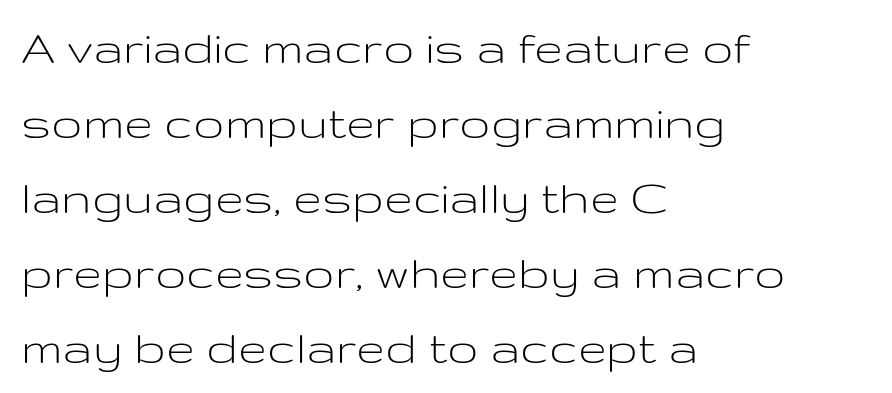
The image shows 52 px light, wide sans-serif type, upright; set left-aligned, normal line spacing (1.44x), normal letter spacing, not underlined; low stroke contrast and a medium x-height.
